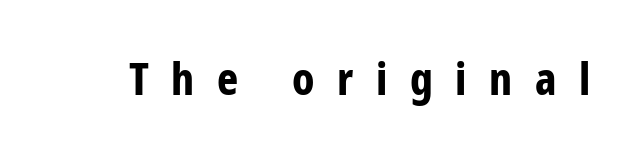
Plenty of ink on the page — the face is bold. The gaps between neighbouring characters are conspicuously large. Quick note: not italic, upright. A typesetter would call this proportional, since set widths differ per character. You can tell from the bare stems that sans-serif type was used.
